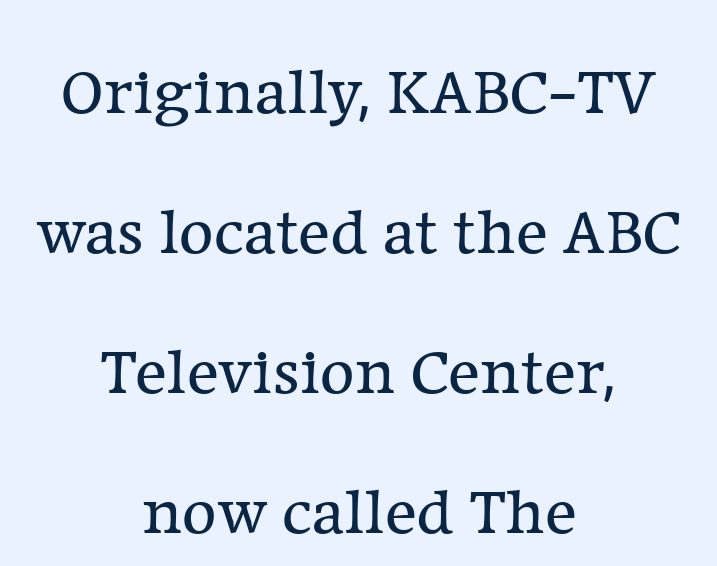
Q: Is the text bold? A: No.
Q: Is the text italic (slanted)? A: No, it is upright.
Q: Is the typeface a serif or a sans-serif typeface? A: Serif.
Q: Is the text underlined? A: No.
Q: How is the paragraph aligned? A: Centered.
Q: Is the spacing between letters normal or unusually wide? A: Normal.
Q: Is the spacing between lines tight, normal or loose? A: Loose.
Q: Width (condensed, normal, or wide)? A: Normal.
Q: Stroke contrast? A: Low.
Q: x-height? A: Medium.
Q: Monospaced? A: No.
